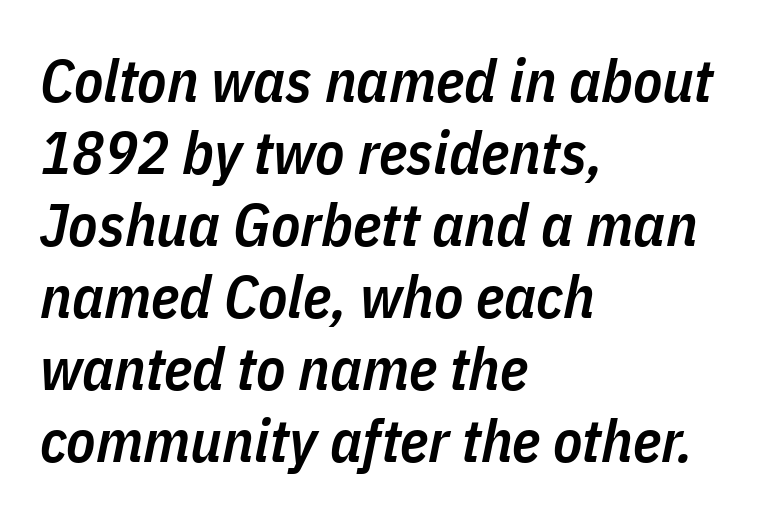
Q: Is the text bold? A: Semi-bold.
Q: Is the text italic (slanted)? A: Yes, it leans right by about 11 degrees.
Q: Is the text underlined? A: No.
Q: How is the paragraph aligned? A: Left-aligned.
Q: Is the spacing between letters normal or unusually wide? A: Normal.
Q: Width (condensed, normal, or wide)? A: Condensed.
Q: Stroke contrast? A: Low.
Q: x-height? A: Medium.
Q: Monospaced? A: No.
